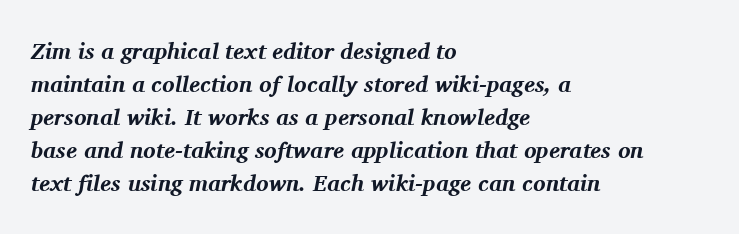
Q: Is the text bold? A: Yes.
Q: Is the text italic (slanted)? A: Yes, it leans right by about 11 degrees.
Q: Is the text underlined? A: No.
Q: How is the paragraph aligned? A: Left-aligned.
Q: Is the spacing between letters normal or unusually wide? A: Normal.
Q: Is the spacing between lines tight, normal or loose? A: Normal.
